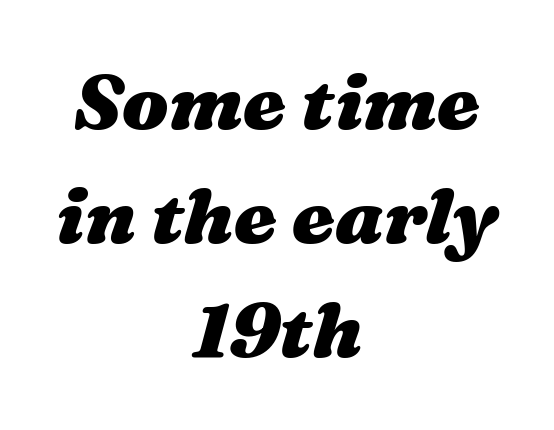
Q: Is the text bold? A: Yes.
Q: Is the text italic (slanted)? A: Yes, it leans right by about 16 degrees.
Q: Is the text underlined? A: No.
Q: How is the paragraph aligned? A: Centered.
Q: Is the spacing between letters normal or unusually wide? A: Normal.
Q: Is the spacing between lines tight, normal or loose? A: Normal.
Q: Width (condensed, normal, or wide)? A: Wide.
Q: Stroke contrast? A: Medium.
Q: x-height? A: Medium.
Q: Monospaced? A: No.
